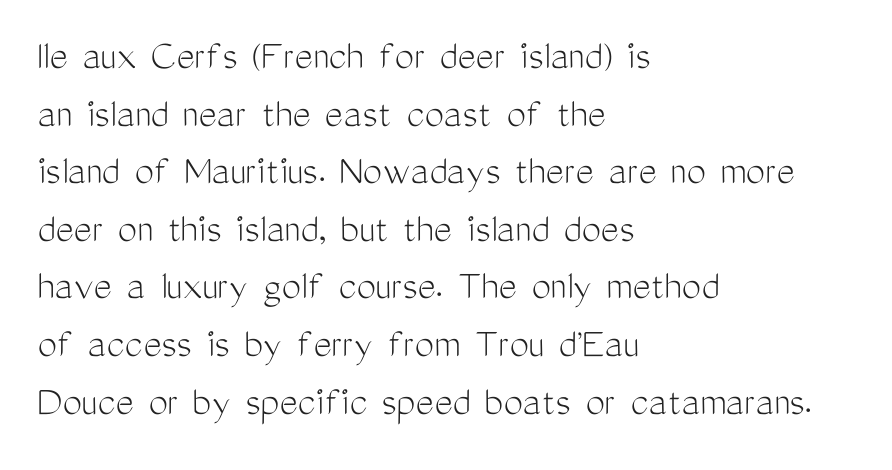
Q: Is the text bold? A: No.
Q: Is the text italic (slanted)? A: No, it is upright.
Q: Is the typeface a serif or a sans-serif typeface? A: Sans-serif.
Q: Is the text underlined? A: No.
Q: How is the paragraph aligned? A: Left-aligned.
Q: Is the spacing between letters normal or unusually wide? A: Normal.
Q: Is the spacing between lines tight, normal or loose? A: Normal.
Q: Width (condensed, normal, or wide)? A: Condensed.
Q: Stroke contrast? A: Medium.
Q: x-height? A: Medium.
Q: Monospaced? A: No.
